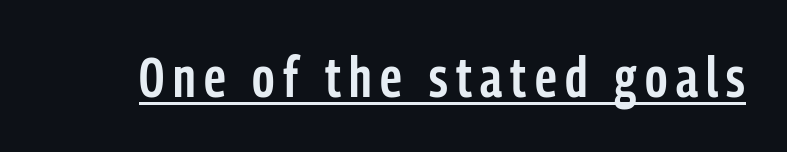
The image shows 56 px semibold, condensed sans-serif type, upright; set underlined; low stroke contrast and a medium x-height.
